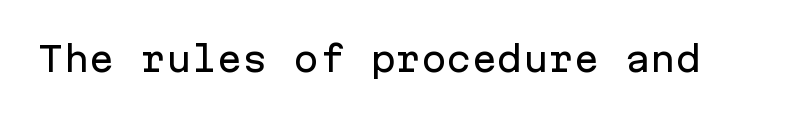
The image shows 34 px sans-serif type, upright, monospaced; set normal letter spacing, not underlined; low stroke contrast and a medium x-height.
